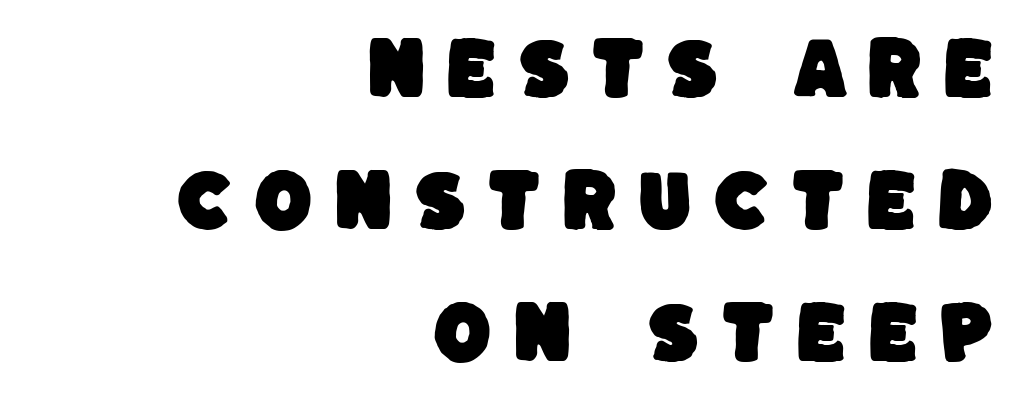
Does the type have serifs? No, each stem ends abruptly. Layout note: lines flush right. Spacing verdict: proportional, widths tailored to each character. Short note: letters widely spaced. The leading is generous, giving the passage an open texture. The baseline area is clear.
